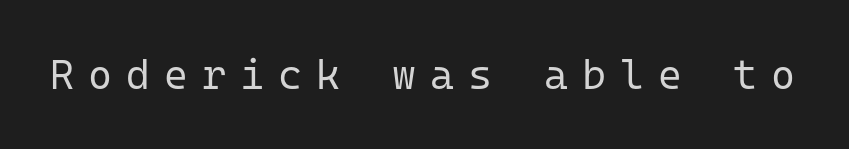
Q: Is the text bold? A: No.
Q: Is the text italic (slanted)? A: No, it is upright.
Q: Is the typeface a serif or a sans-serif typeface? A: Sans-serif.
Q: Is the text underlined? A: No.
Q: Is the spacing between letters normal or unusually wide? A: Unusually wide.
Q: Width (condensed, normal, or wide)? A: Normal.
Q: Stroke contrast? A: Low.
Q: x-height? A: Medium.
Q: Monospaced? A: Yes.
